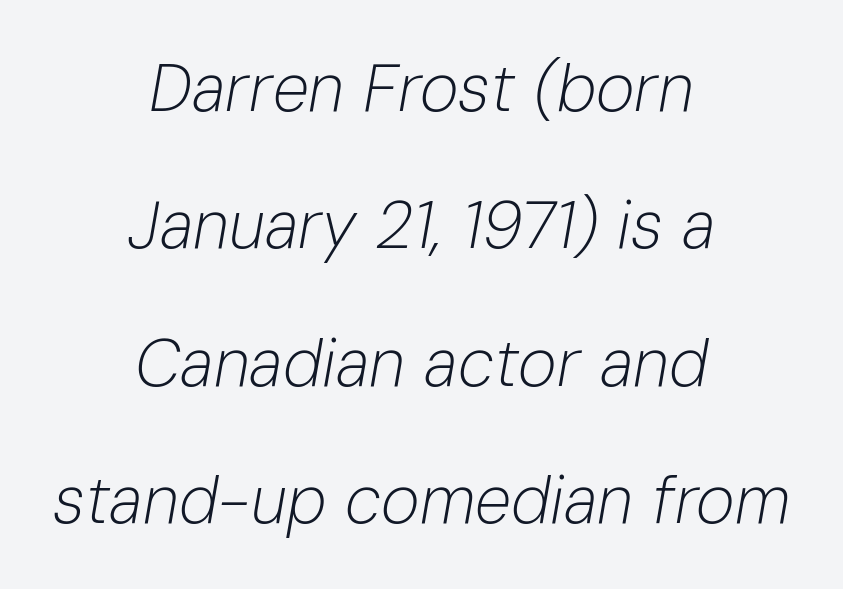
Q: Is the text bold? A: No.
Q: Is the text italic (slanted)? A: Yes, it leans right by about 10 degrees.
Q: Is the text underlined? A: No.
Q: How is the paragraph aligned? A: Centered.
Q: Is the spacing between letters normal or unusually wide? A: Normal.
Q: Is the spacing between lines tight, normal or loose? A: Loose.
Q: Width (condensed, normal, or wide)? A: Normal.
Q: Stroke contrast? A: Low.
Q: x-height? A: Medium.
Q: Monospaced? A: No.
